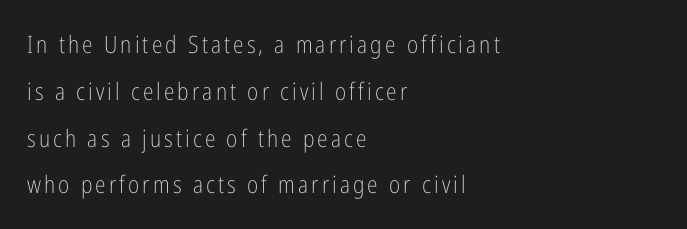
Vertical strokes here are truly vertical. Reading down the column, the eye jumps a long way to each next line. Horizontal alignment here is leftward, the default for most running prose. Ink coverage per letter is moderate at most. Unmarked baselines from the first word to the last.
